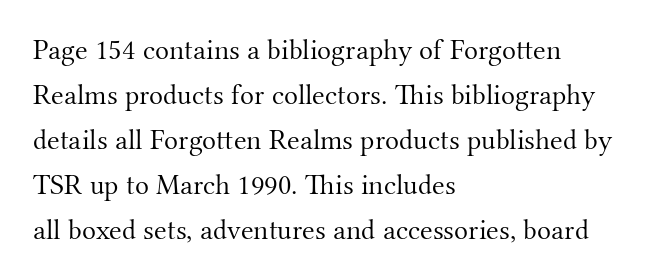
The image shows 29 px light serif type, upright; set left-aligned, normal line spacing (1.55x), normal letter spacing, not underlined; medium stroke contrast and a small x-height.
